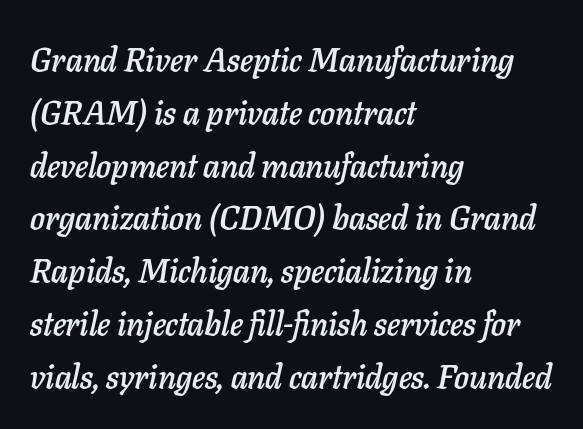
The image shows 33 px text type, italic (leaning right); set left-aligned, normal line spacing (1.6x), normal letter spacing, not underlined; low stroke contrast and a medium x-height.
